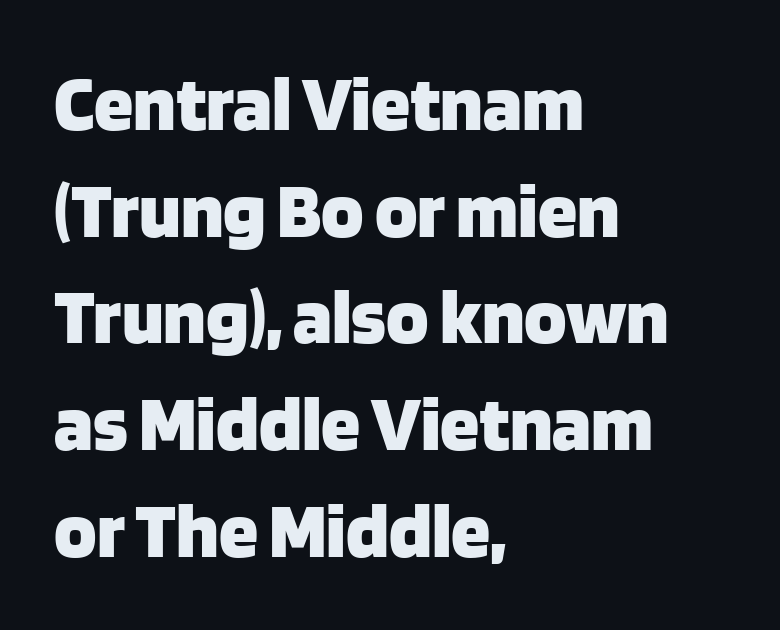
{"serif": "no", "italic": "no", "bold": "yes", "weight": "heavy", "width": "normal", "stroke_contrast": "low", "x_height": "large", "monospaced": "no", "underline": "no", "align": "left", "line_spacing": "normal", "line_spacing_ratio": 1.35, "letter_spacing": "normal", "letter_spacing_em": 0.0, "glyph_px": 79}
